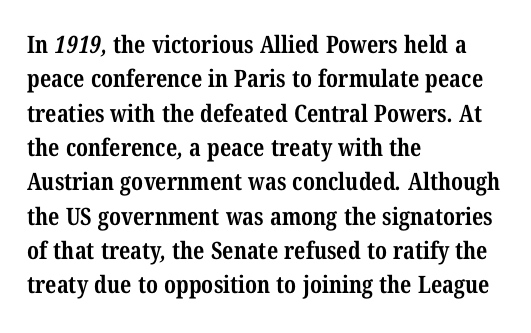
Q: Is the text bold? A: Yes.
Q: Is the text underlined? A: No.
Q: How is the paragraph aligned? A: Left-aligned.
Q: Is the spacing between letters normal or unusually wide? A: Normal.
Q: Is the spacing between lines tight, normal or loose? A: Normal.
